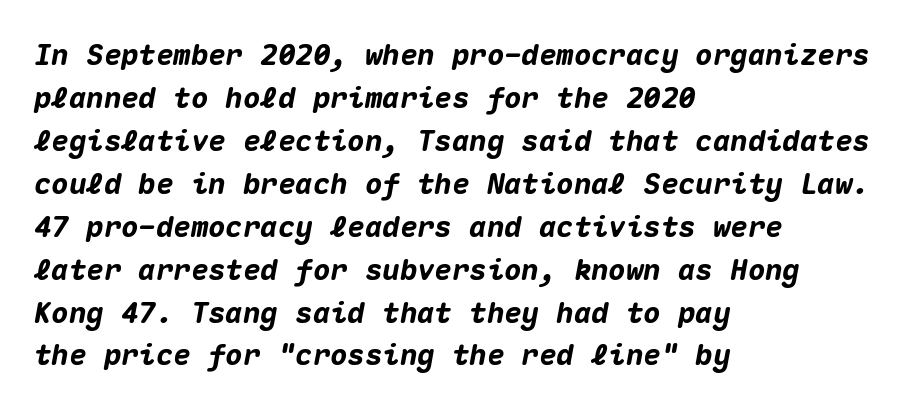
Type without underlining. As a designer I'd log this as weight 700, bold. Look at the tracking — it's just the regular setting, nothing added. The face used here is monospaced, like something from a code editor.
